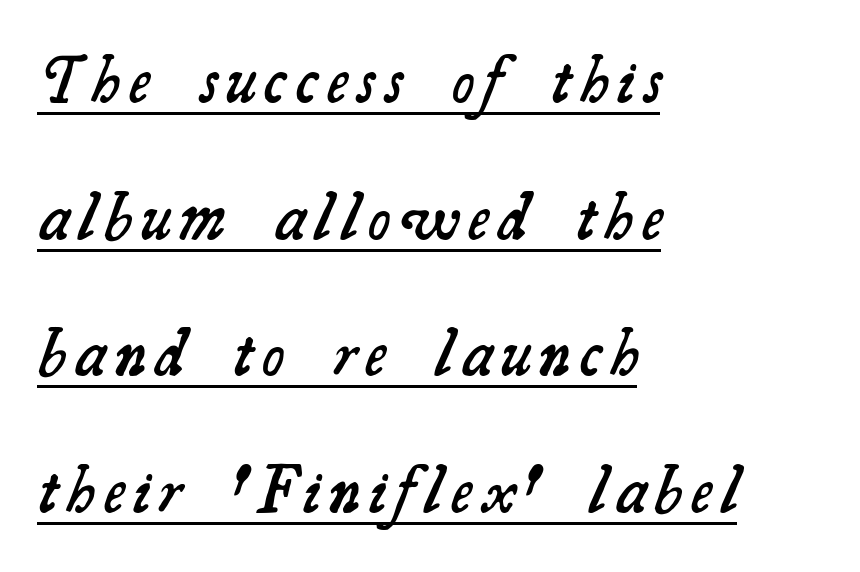
Does the type have serifs? Yes, each stem ends in a small foot. Emphasis is given by a line drawn under the lettering. Typographic density is moderately raised because the face is semibold. Short and long lines alike share a common starting point at left. The passage shown is typed in a proportional face where columns would drift.
